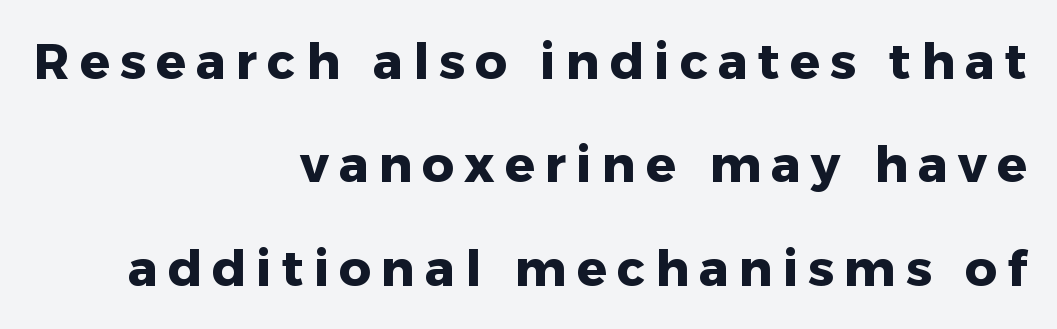
Q: Is the text bold? A: Yes.
Q: Is the text italic (slanted)? A: No, it is upright.
Q: Is the typeface a serif or a sans-serif typeface? A: Sans-serif.
Q: Is the text underlined? A: No.
Q: How is the paragraph aligned? A: Right-aligned.
Q: Is the spacing between letters normal or unusually wide? A: Unusually wide.
Q: Is the spacing between lines tight, normal or loose? A: Loose.
Q: Width (condensed, normal, or wide)? A: Normal.
Q: Stroke contrast? A: Low.
Q: x-height? A: Medium.
Q: Monospaced? A: No.
